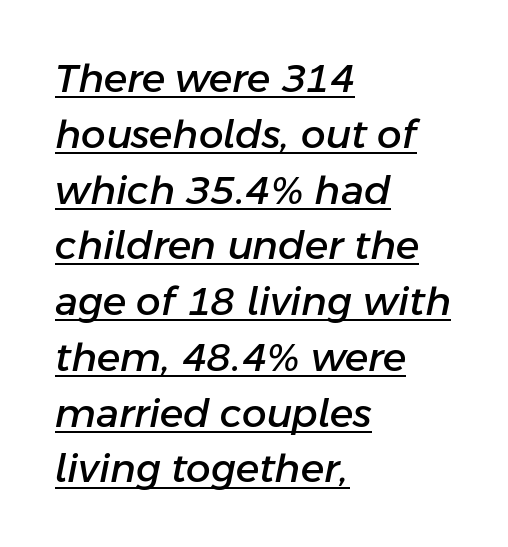
Q: Is the text italic (slanted)? A: Yes, it leans right by about 11 degrees.
Q: Is the text underlined? A: Yes.
Q: How is the paragraph aligned? A: Left-aligned.
Q: Is the spacing between letters normal or unusually wide? A: Normal.
Q: Is the spacing between lines tight, normal or loose? A: Normal.
Q: Width (condensed, normal, or wide)? A: Normal.
Q: Stroke contrast? A: Low.
Q: x-height? A: Medium.
Q: Monospaced? A: No.
